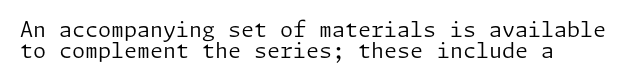
The image shows 21 px text type, upright; set tight line spacing (1.0x), normal letter spacing, not underlined.
